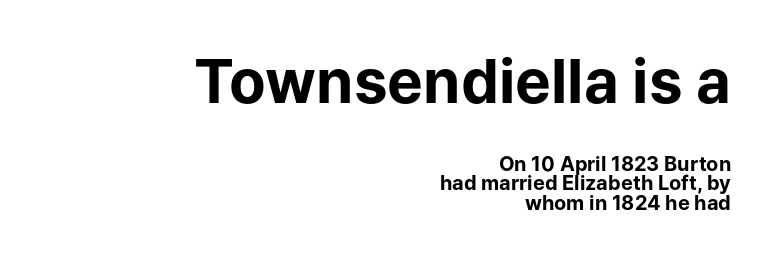
Do the characters align in a grid? No, the font is proportional. The designer dialed line spacing down below the default. The letters in the upper block stand taller than those in the block below. Compared with an ordinary text face, these strokes are far heavier — a full bold.
